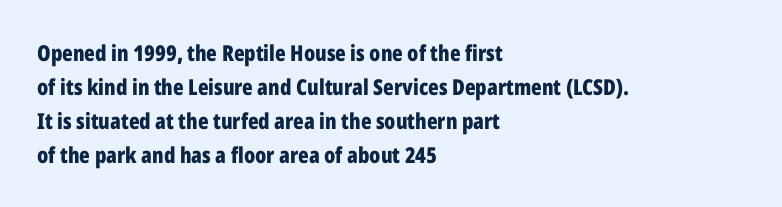
The image shows 22 px bold type, upright; set left-aligned, normal line spacing (1.54x), normal letter spacing, not underlined.
